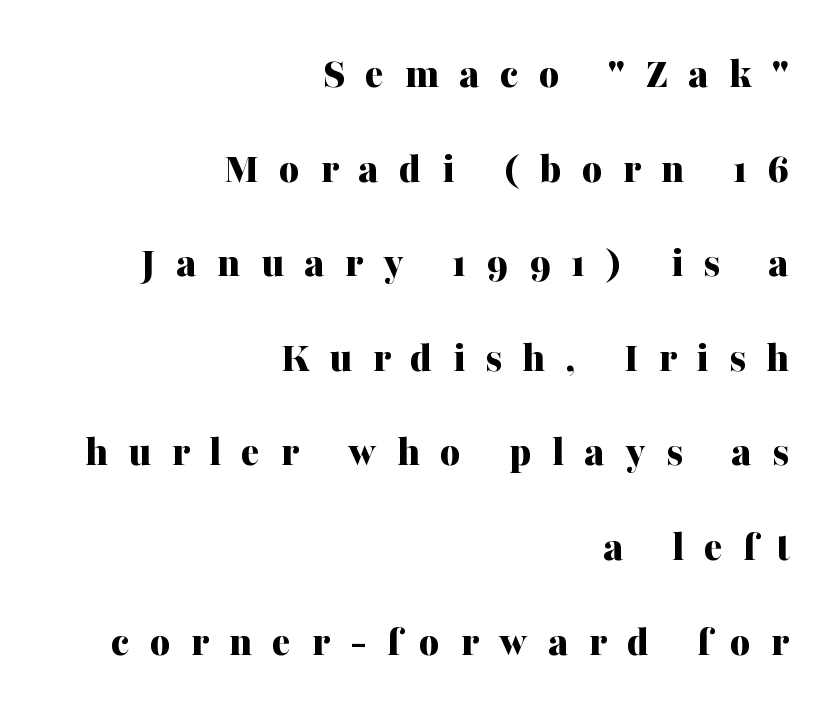
Q: Is the text bold? A: Yes.
Q: Is the text italic (slanted)? A: No, it is upright.
Q: Is the typeface a serif or a sans-serif typeface? A: Serif.
Q: Is the text underlined? A: No.
Q: How is the paragraph aligned? A: Right-aligned.
Q: Is the spacing between letters normal or unusually wide? A: Unusually wide.
Q: Is the spacing between lines tight, normal or loose? A: Loose.
Q: Width (condensed, normal, or wide)? A: Normal.
Q: Stroke contrast? A: Medium.
Q: x-height? A: Medium.
Q: Monospaced? A: No.
